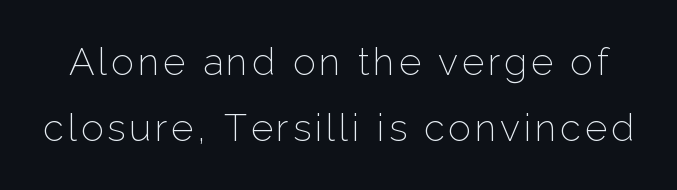
Font category for this specimen: sans-serif. Stroke mass is kept to a normal reading level or below. Rule under the text: the space is simply empty. This sample has the flowing, uneven cadence of proportional lettering. A roman cut, with each character standing at attention.
